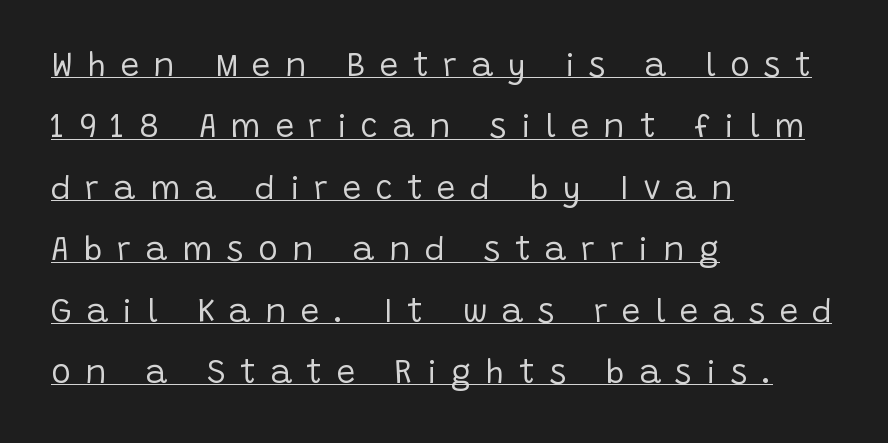
Examine the stroke ends and you'll find no serifs. Tracking here is generous; glyphs stand well apart from one another. It's the straight-up-and-down kind of type. A rule runs beneath these lines of type. Think of a printed novel: that variable character pitch is what you see here. Stem width sits at or under what a default text font uses.
